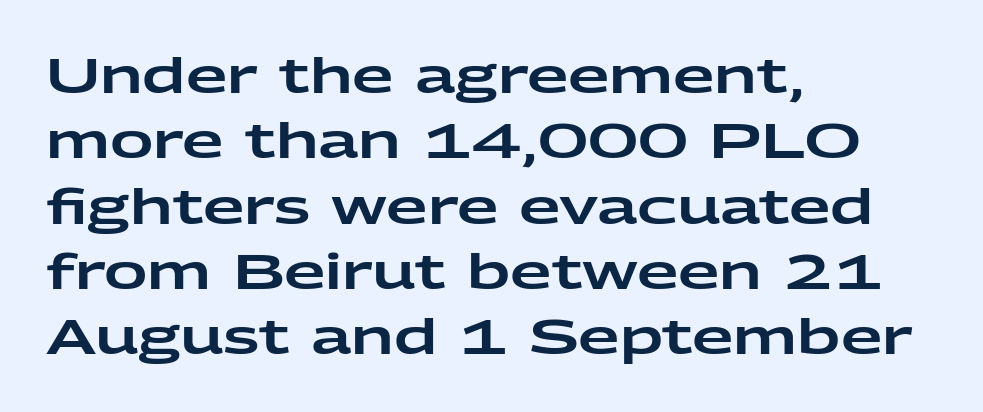
The image shows 48 px wide sans-serif type, upright; set left-aligned, normal line spacing (1.36x), normal letter spacing, not underlined; low stroke contrast and a medium x-height.
